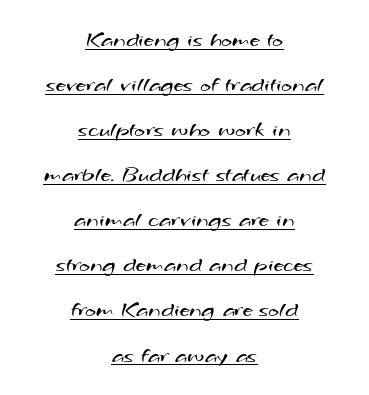
{"bold": "no", "underline": "yes", "align": "center", "line_spacing": "loose", "line_spacing_ratio": 1.96, "letter_spacing": "normal", "letter_spacing_em": 0.0, "glyph_px": 23}
